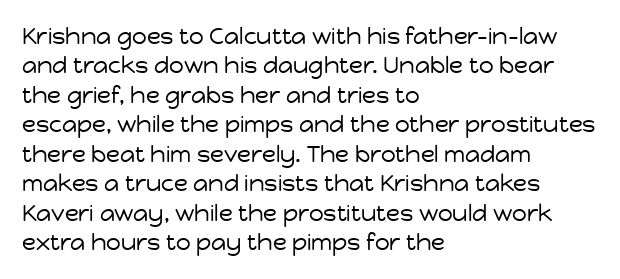
{"italic": "no", "bold": "no", "underline": "no", "align": "left", "line_spacing": "normal", "line_spacing_ratio": 1.28, "letter_spacing": "normal", "letter_spacing_em": 0.0, "glyph_px": 23}
